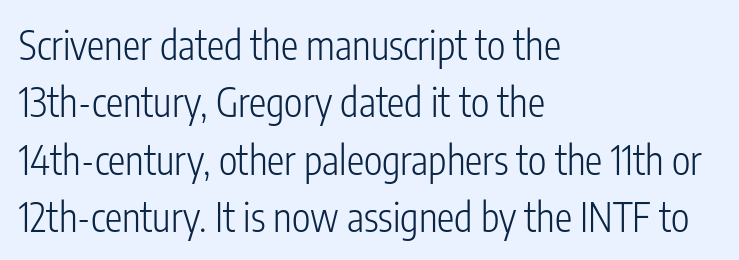
The image shows 39 px light, condensed sans-serif type, upright; set left-aligned, normal line spacing (1.47x), normal letter spacing, not underlined; low stroke contrast and a medium x-height.
